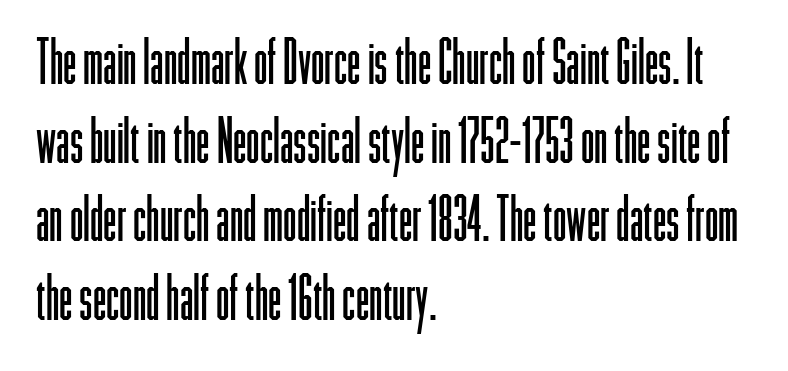
Q: Is the text bold? A: No.
Q: Is the text italic (slanted)? A: No, it is upright.
Q: Is the typeface a serif or a sans-serif typeface? A: Sans-serif.
Q: Is the text underlined? A: No.
Q: How is the paragraph aligned? A: Left-aligned.
Q: Is the spacing between letters normal or unusually wide? A: Normal.
Q: Is the spacing between lines tight, normal or loose? A: Normal.
Q: Width (condensed, normal, or wide)? A: Condensed.
Q: Stroke contrast? A: Low.
Q: x-height? A: Medium.
Q: Monospaced? A: No.
